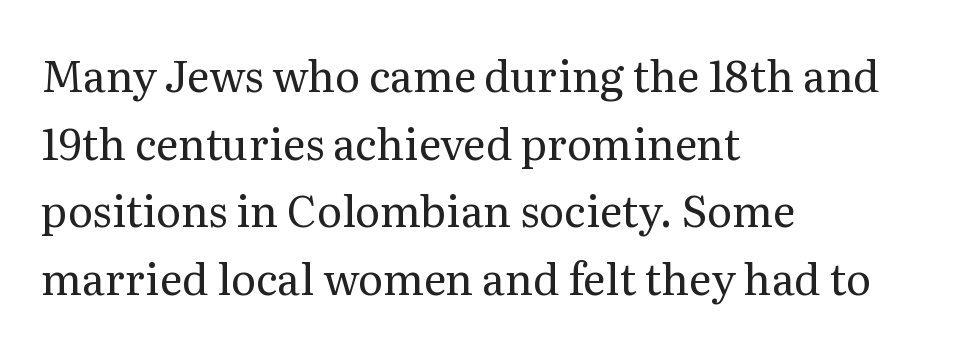
The image shows 43 px regular-weight serif type, upright; set left-aligned, normal line spacing (1.57x), normal letter spacing, not underlined; medium stroke contrast and a medium x-height.
